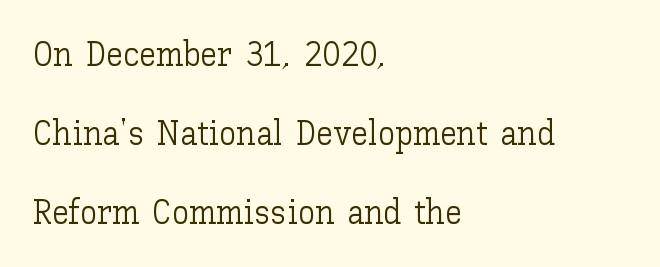
The image shows 34 px light type, upright; set left-aligned, loose line spacing (2.33x), normal letter spacing, not underlined; low stroke contrast and a medium x-height.
